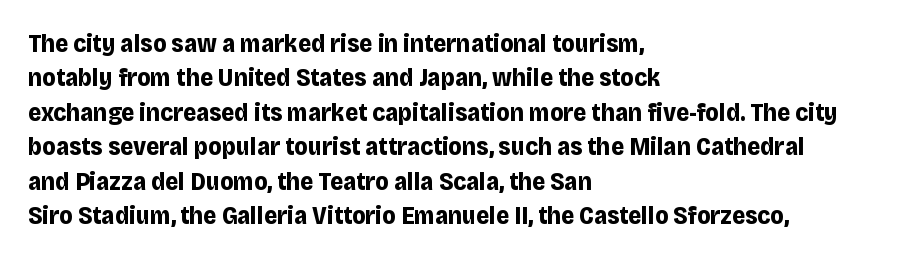
Q: Is the text bold? A: Yes.
Q: Is the text italic (slanted)? A: No, it is upright.
Q: Is the text underlined? A: No.
Q: How is the paragraph aligned? A: Left-aligned.
Q: Is the spacing between letters normal or unusually wide? A: Normal.
Q: Is the spacing between lines tight, normal or loose? A: Normal.
